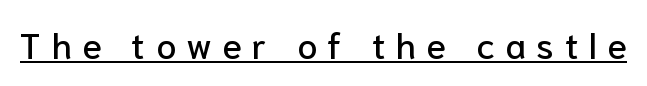
The letters stand upright; this is a roman face. There is plenty of visible air inserted between adjacent glyphs. This is sans-serif lettering, the kind often seen on screens and signage. The rendering uses natural spacing where letterforms have individual widths.
